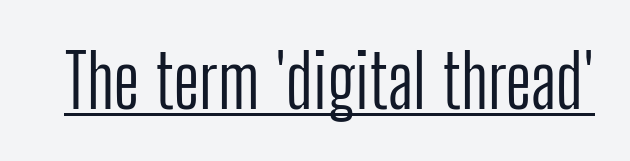
{"serif": "no", "italic": "no", "bold": "no", "weight": "light", "width": "condensed", "stroke_contrast": "low", "x_height": "medium", "monospaced": "no", "underline": "yes", "letter_spacing": "normal", "letter_spacing_em": 0.0, "glyph_px": 74}
